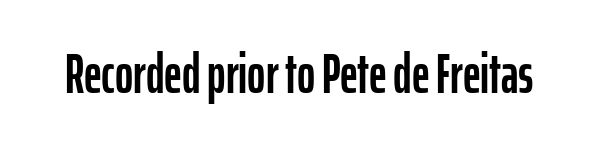
This sample uses a sans-serif face. Compared with typical body copy, the letter spacing here is the same. Spacing verdict: proportional, widths tailored to each character. When letters stand straight like this, we call the style roman or upright. Rule under the text: the space is simply empty.
